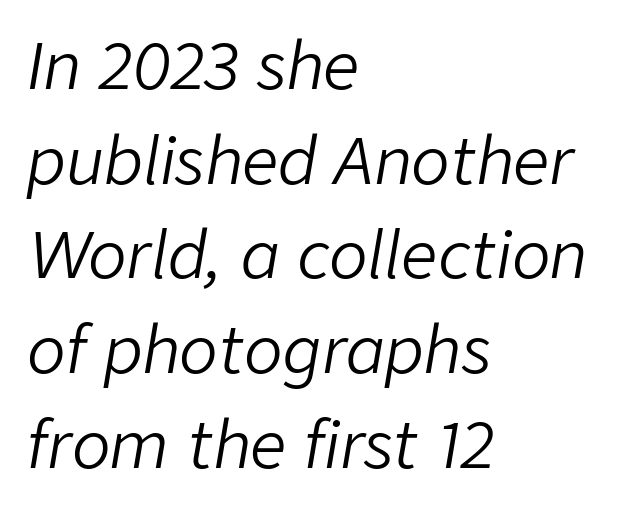
{"italic": "yes", "lean": "right", "slant_degrees": 9, "bold": "no", "weight": "light", "width": "normal", "stroke_contrast": "low", "x_height": "medium", "monospaced": "no", "underline": "no", "align": "left", "line_spacing": "normal", "line_spacing_ratio": 1.48, "letter_spacing": "normal", "letter_spacing_em": 0.0, "glyph_px": 64}
